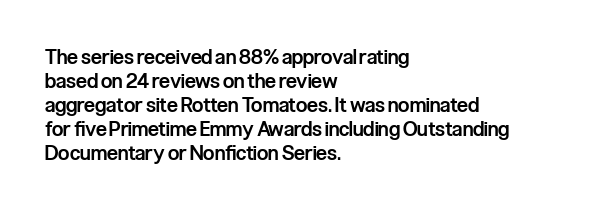
{"italic": "no", "bold": "semi", "underline": "no", "align": "left", "line_spacing_ratio": 1.2, "letter_spacing": "normal", "letter_spacing_em": 0.0, "glyph_px": 20}
